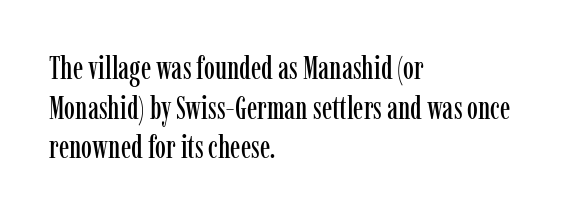
Leading matches the norm, producing a regular column. Horizontally, the lines are justified to the leading edge only. The face used here is rendered with its standard letterfit. This sample has the flowing, uneven cadence of proportional lettering. Each row of text sits above clean, open space.
